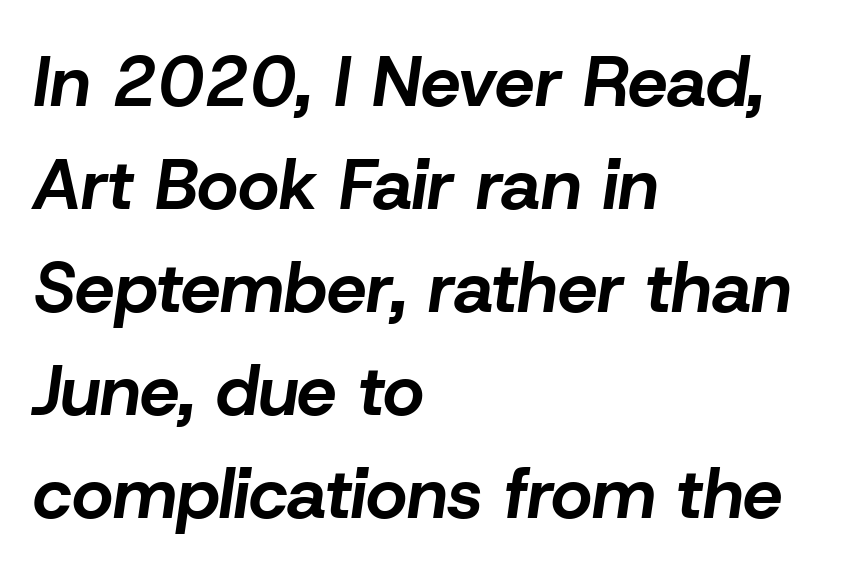
The image shows 71 px bold type, italic (leaning right); set left-aligned, normal line spacing (1.45x), normal letter spacing, not underlined; low stroke contrast and a medium x-height.
